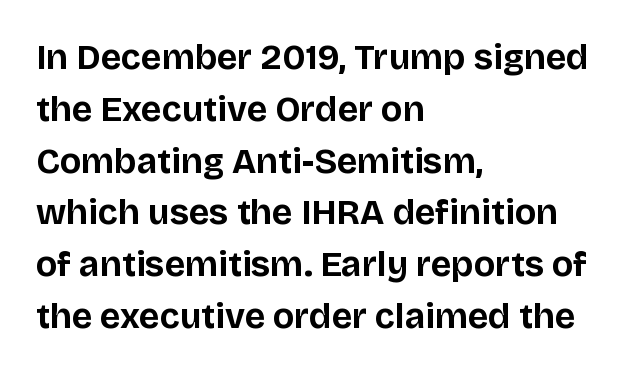
{"serif": "no", "italic": "no", "bold": "yes", "weight": "bold", "width": "normal", "stroke_contrast": "low", "x_height": "large", "monospaced": "no", "underline": "no", "align": "left", "line_spacing": "normal", "line_spacing_ratio": 1.48, "letter_spacing": "normal", "letter_spacing_em": 0.0, "glyph_px": 35}
